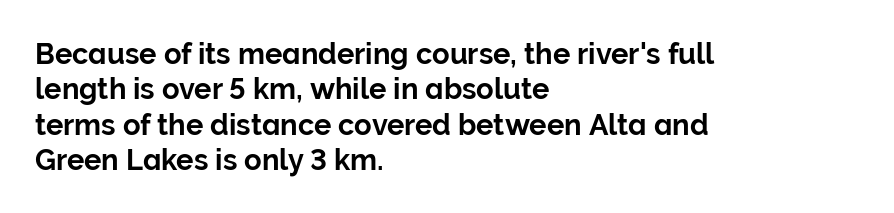
{"serif": "no", "italic": "no", "width": "normal", "stroke_contrast": "low", "x_height": "medium", "monospaced": "no", "underline": "no", "align": "left", "line_spacing_ratio": 1.22, "letter_spacing": "normal", "letter_spacing_em": 0.0, "glyph_px": 29}
